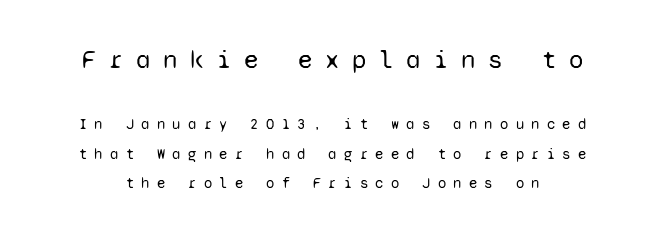
{"italic": "no", "bold": "no", "underline": "no", "line_spacing": "loose", "line_spacing_ratio": 1.97, "letter_spacing": "wide", "letter_spacing_em": 0.49, "larger_block": "first", "size_ratio": 1.73, "glyph_px": 26}
